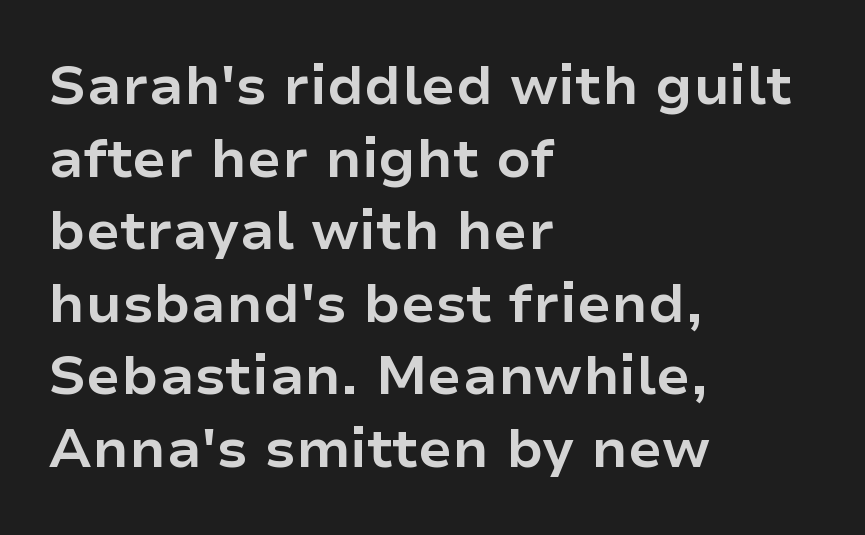
Rows of type keep a routine distance in the vertical direction. Its strokes are broad and dark, the hallmark of bold type. Note the varied advance widths — an 'i' is clearly narrower than an 'm'. Each word holds together tightly as a unit, with standard inter-letter gaps. Casual observation: everything's shoved over to the left. Grotesque or geometric, the face here clearly has no serifs.
